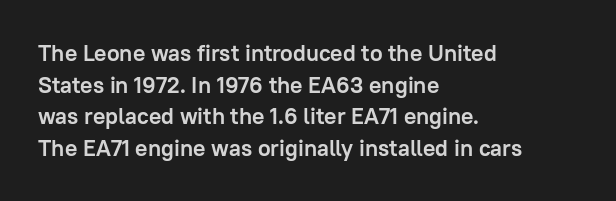
One glance says typical: line gaps are just what's usual. The letters stand upright; this is a roman face. These lines stack with their left ends in a neat column. Bold? Absolutely — the strokes are thick and heavy.
